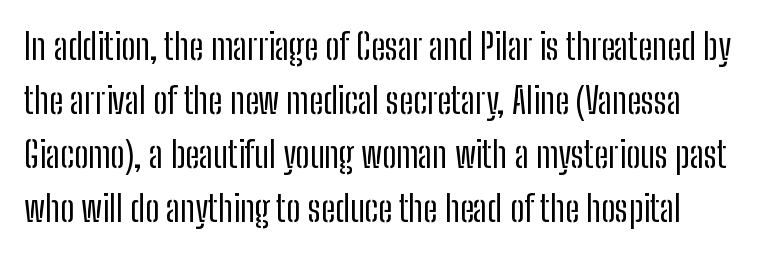
The image shows 36 px regular-weight, condensed sans-serif type, upright; set left-aligned, normal line spacing (1.5x), normal letter spacing, not underlined; low stroke contrast and a medium x-height.
